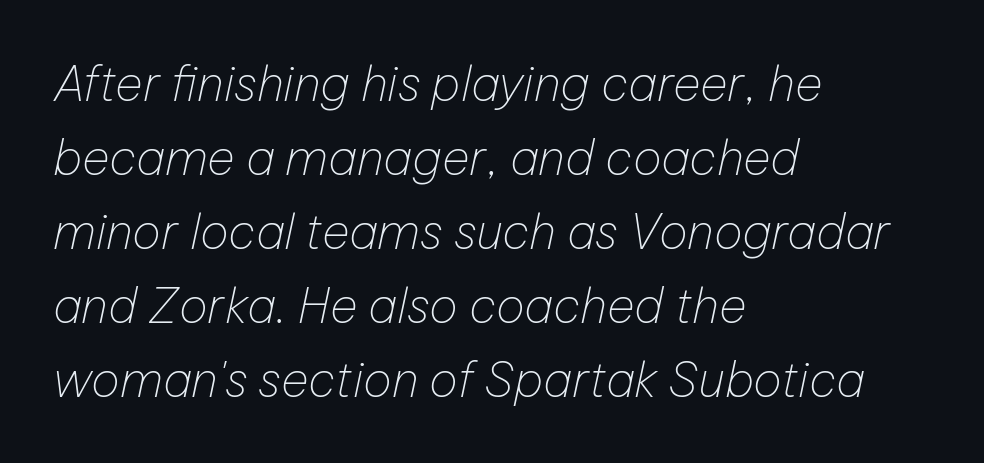
{"italic": "yes", "lean": "right", "slant_degrees": 12, "bold": "no", "weight": "thin", "width": "normal", "stroke_contrast": "low", "x_height": "medium", "monospaced": "no", "underline": "no", "align": "left", "line_spacing": "normal", "line_spacing_ratio": 1.54, "letter_spacing": "normal", "letter_spacing_em": 0.0, "glyph_px": 48}
